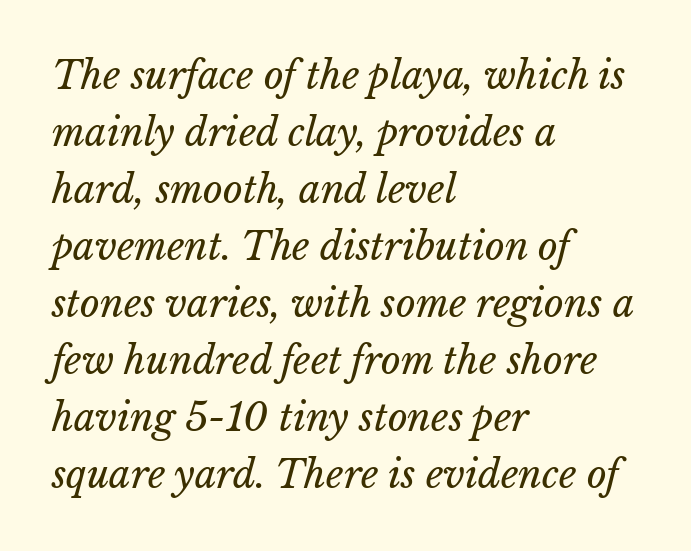
Is this a heavy cut? Hardly; it is regular or lighter. This rendering leaves character spacing at its baseline value. Which margin do the lines hug? The left one — the right edge is uneven. Note the varied advance widths — an 'i' is clearly narrower than an 'm'. The passage shown is not underscored anywhere.
